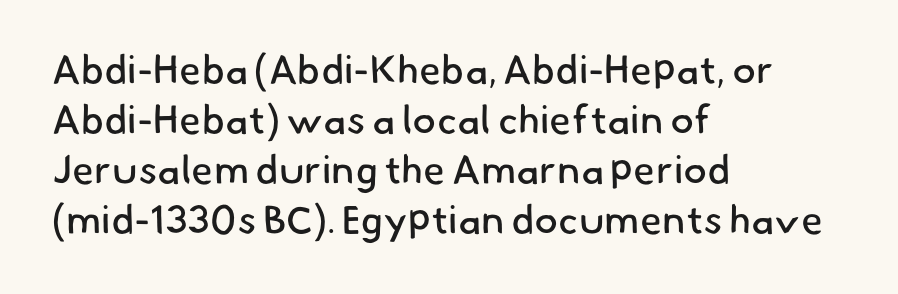
{"serif": "no", "bold": "no", "weight": "regular", "width": "normal", "stroke_contrast": "low", "x_height": "small", "monospaced": "no", "underline": "no", "align": "left", "line_spacing": "normal", "line_spacing_ratio": 1.25, "letter_spacing": "normal", "letter_spacing_em": 0.0, "glyph_px": 40}
